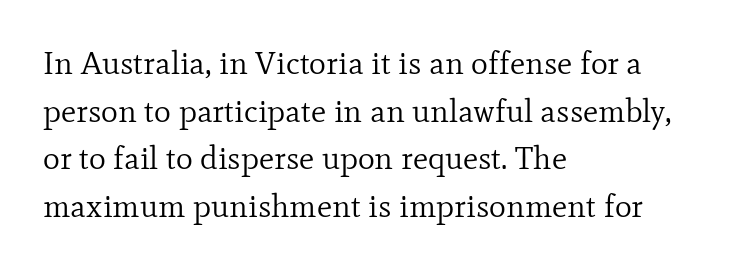
{"serif": "yes", "italic": "no", "bold": "no", "weight": "regular", "width": "normal", "stroke_contrast": "low", "x_height": "small", "monospaced": "no", "underline": "no", "align": "left", "line_spacing": "normal", "line_spacing_ratio": 1.49, "letter_spacing": "normal", "letter_spacing_em": 0.0, "glyph_px": 32}
